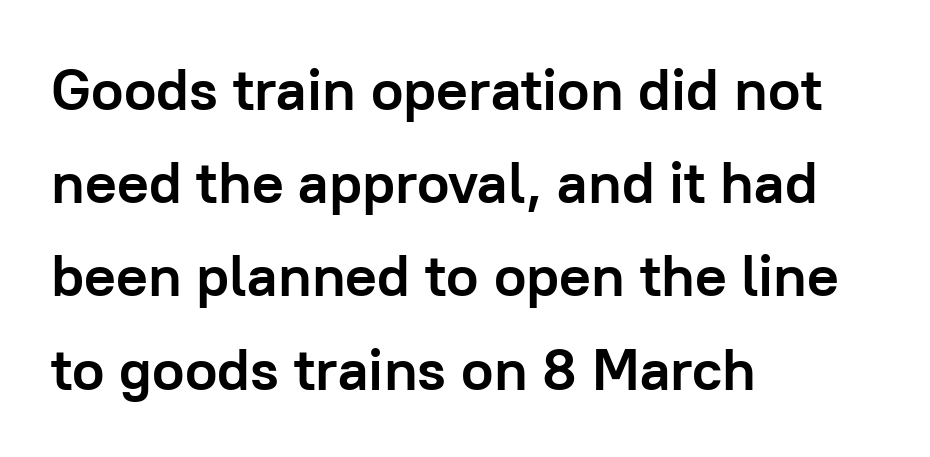
Summary of weight: heavy, a full bold. In terms of letterform style, serifs are entirely absent. Varying glyph widths throughout — classic text-font behaviour. The letters sit at their default tracking, neither squeezed nor spread. The letters stand straight up with perfectly vertical stems. Honestly, the row spacing looks completely unremarkable.
